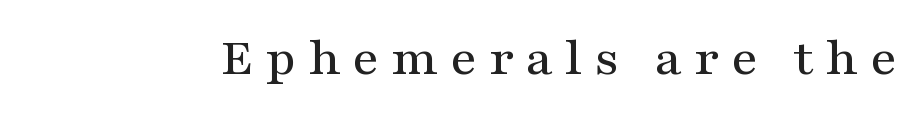
Small tapered or slab feet sit at the stroke ends, so this counts as serif. Plain, unruled lines of type. Every stem runs plumb, perpendicular to the baseline. The passage shown is typed in a proportional face where columns would drift.
